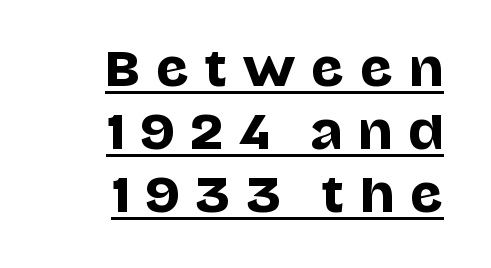
The image shows 45 px sans-serif type, upright; set normal line spacing (1.4x), unusually wide letter spacing (+0.35 em), underlined; low stroke contrast and a large x-height.
